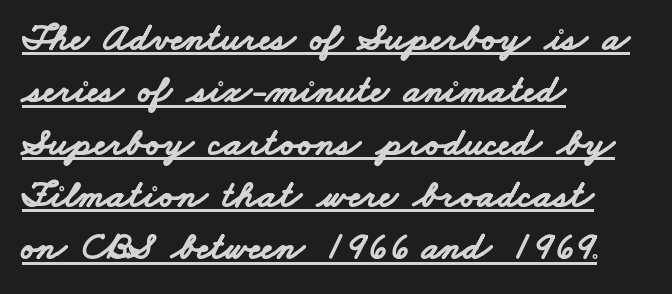
Q: Is the text bold? A: Yes.
Q: Is the typeface a serif or a sans-serif typeface? A: Sans-serif.
Q: Is the text underlined? A: Yes.
Q: How is the paragraph aligned? A: Left-aligned.
Q: Is the spacing between letters normal or unusually wide? A: Normal.
Q: Is the spacing between lines tight, normal or loose? A: Normal.
Q: Width (condensed, normal, or wide)? A: Wide.
Q: Stroke contrast? A: Low.
Q: x-height? A: Small.
Q: Monospaced? A: No.
